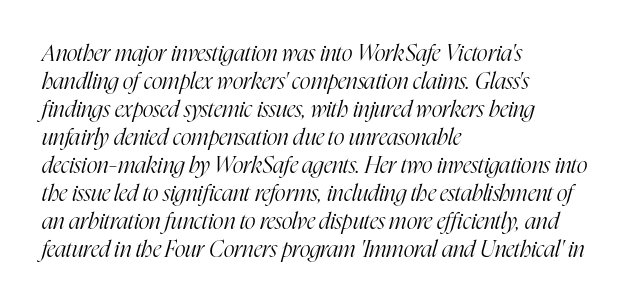
This rendering leaves character spacing at its baseline value. No letter is thick-stroked: the sample isn't bold. All the whitespace from short lines collects on the right. Rule under the text: the space is simply empty. Is the type slanted? Yes — the strokes lean at a clear angle.
